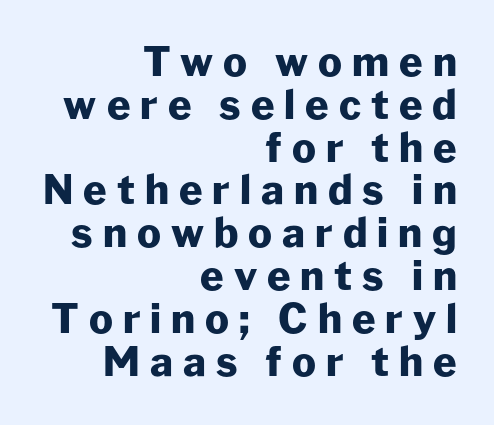
{"serif": "no", "italic": "no", "bold": "yes", "weight": "heavy", "width": "normal", "stroke_contrast": "low", "x_height": "medium", "monospaced": "no", "underline": "no", "align": "right", "line_spacing": "tight", "line_spacing_ratio": 1.07, "letter_spacing": "wide", "letter_spacing_em": 0.25, "glyph_px": 40}
